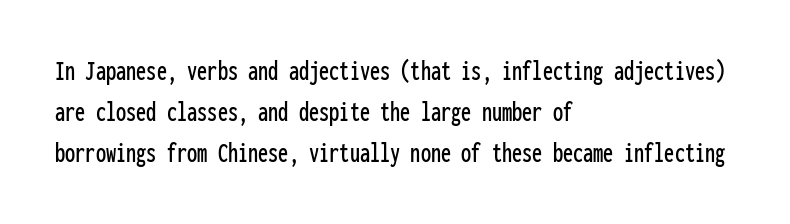
The specimen reads as upright at a glance. These lines are rendered in a fixed-pitch font. Normally led — the rows are evenly, conventionally spaced. The gaps between neighbouring characters are ordinary and unremarkable. Compared with a centered layout, this one pins lines to the left instead. No word sits above an underline.
